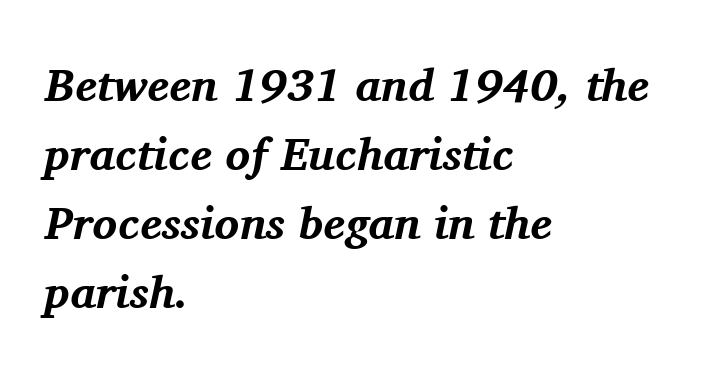
Q: Is the text bold? A: Yes.
Q: Is the text italic (slanted)? A: Yes, it leans right by about 11 degrees.
Q: Is the typeface a serif or a sans-serif typeface? A: Serif.
Q: Is the text underlined? A: No.
Q: How is the paragraph aligned? A: Left-aligned.
Q: Is the spacing between letters normal or unusually wide? A: Normal.
Q: Is the spacing between lines tight, normal or loose? A: Normal.
Q: Width (condensed, normal, or wide)? A: Normal.
Q: Stroke contrast? A: Medium.
Q: x-height? A: Medium.
Q: Monospaced? A: No.
